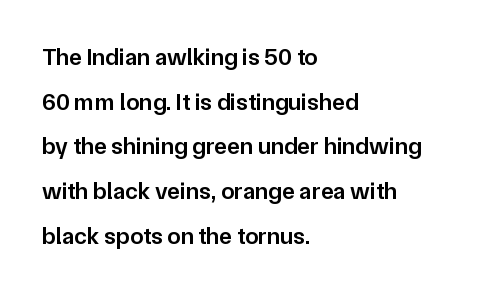
The image shows 24 px text type, upright; set left-aligned, line spacing 1.86x, normal letter spacing, not underlined.
